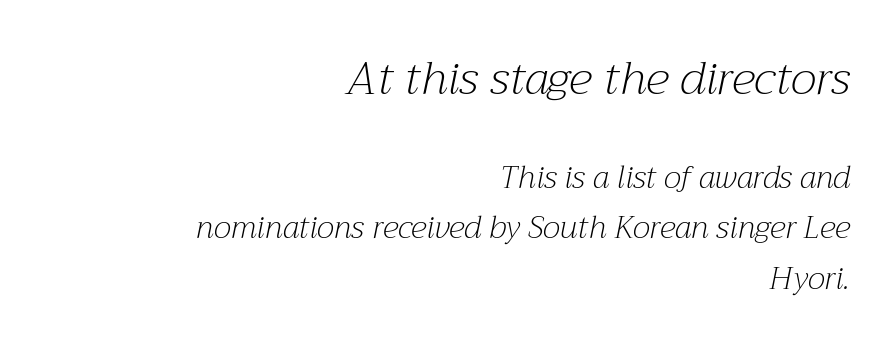
Q: Is the text bold? A: No.
Q: Is the text italic (slanted)? A: Yes, it leans right by about 12 degrees.
Q: Is the typeface a serif or a sans-serif typeface? A: Serif.
Q: Is the text underlined? A: No.
Q: How is the paragraph aligned? A: Right-aligned.
Q: Is the spacing between letters normal or unusually wide? A: Normal.
Q: Is the spacing between lines tight, normal or loose? A: Normal.
Q: Which block of text is set in a larger size, the first (top) or the second (bottom)? A: The first (top) one.
Q: Width (condensed, normal, or wide)? A: Normal.
Q: Stroke contrast? A: Medium.
Q: x-height? A: Medium.
Q: Monospaced? A: No.
